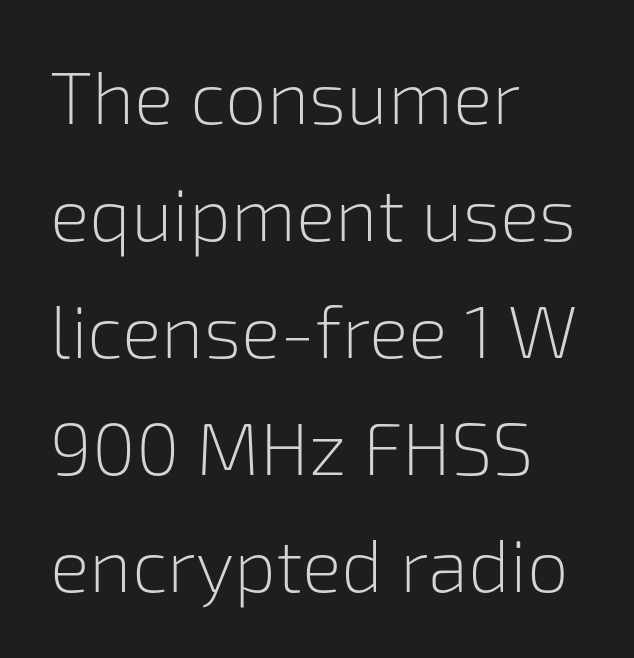
{"serif": "no", "italic": "no", "bold": "no", "weight": "light", "width": "normal", "stroke_contrast": "low", "x_height": "medium", "monospaced": "no", "underline": "no", "align": "left", "line_spacing": "normal", "line_spacing_ratio": 1.58, "letter_spacing": "normal", "letter_spacing_em": 0.0, "glyph_px": 74}
